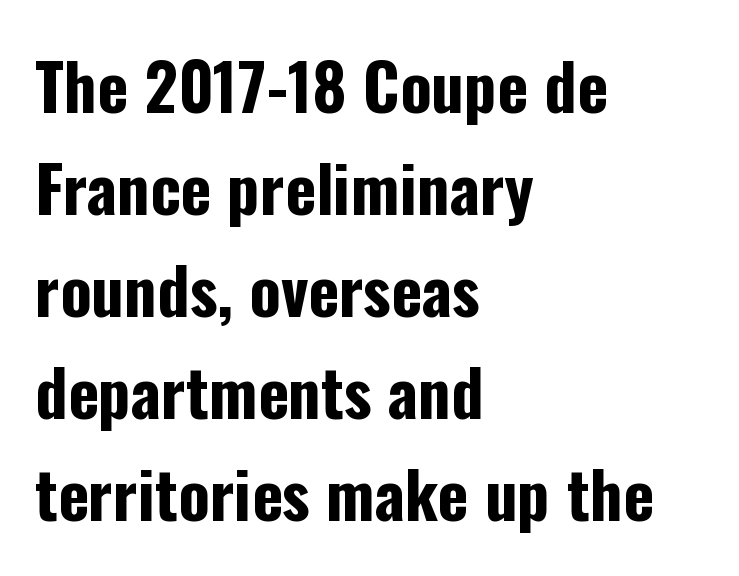
The image shows 65 px bold, condensed sans-serif type, upright; set left-aligned, normal line spacing (1.57x), normal letter spacing, not underlined; low stroke contrast and a medium x-height.
